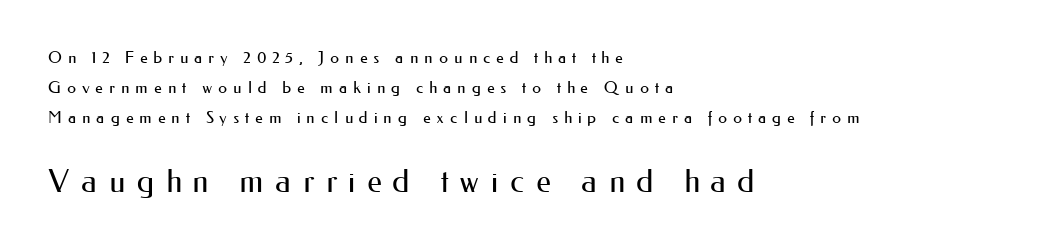
Q: Is the text bold? A: No.
Q: Is the text italic (slanted)? A: No, it is upright.
Q: Is the typeface a serif or a sans-serif typeface? A: Sans-serif.
Q: Is the text underlined? A: No.
Q: How is the paragraph aligned? A: Left-aligned.
Q: Is the spacing between letters normal or unusually wide? A: Unusually wide.
Q: Which block of text is set in a larger size, the first (top) or the second (bottom)? A: The second (bottom) one.
Q: Width (condensed, normal, or wide)? A: Normal.
Q: Stroke contrast? A: Medium.
Q: x-height? A: Small.
Q: Monospaced? A: No.
